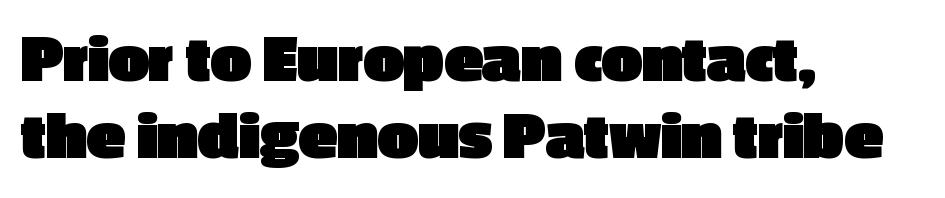
The image shows 71 px heavy sans-serif type, upright; set left-aligned, tight line spacing (1.08x), normal letter spacing, not underlined; a medium x-height.
